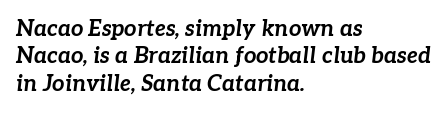
This is heavy type, rendered in bold. Slanted lettering throughout. Interline gaps are of average width in this sample. Rule under the text: the space is simply empty. These lines keep a tight, regular rhythm from letter to letter.
